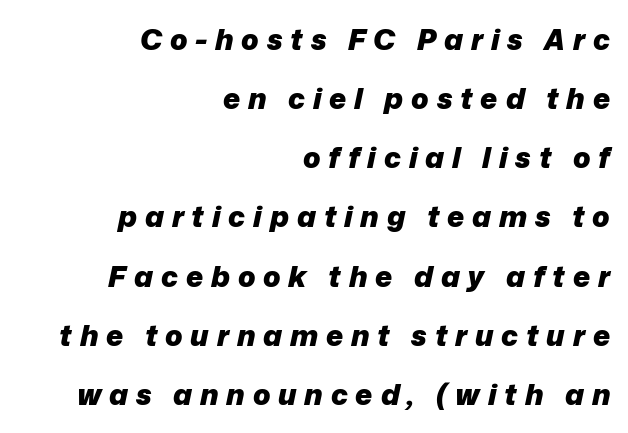
Layout note: lines flush right. Varying glyph widths throughout — classic text-font behaviour. Descenders hang freely into open space. Is there much room between lines? Yes — plenty of vertical air separates them. Plenty of ink on the page — the face is bold.
